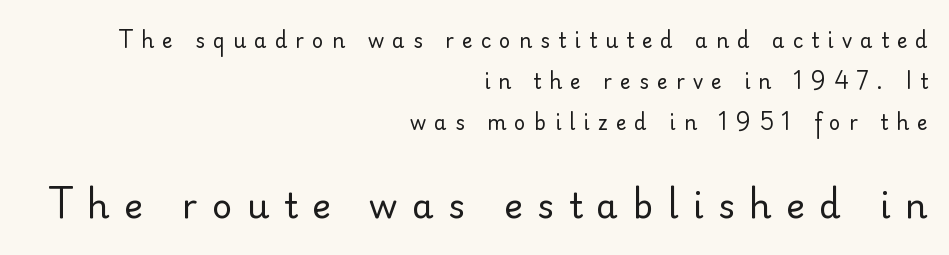
{"serif": "no", "italic": "no", "bold": "no", "weight": "regular", "width": "normal", "stroke_contrast": "low", "x_height": "small", "monospaced": "no", "underline": "no", "align": "right", "line_spacing": "loose", "line_spacing_ratio": 2.04, "letter_spacing": "wide", "letter_spacing_em": 0.41, "larger_block": "second", "size_ratio": 1.75, "glyph_px": 35}
